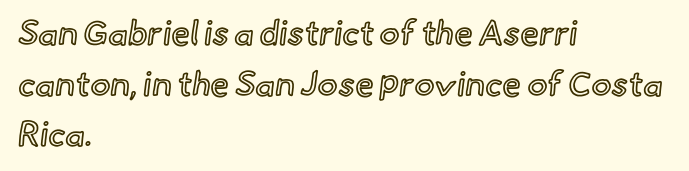
The image shows 34 px text type; set left-aligned, normal line spacing (1.49x), normal letter spacing, not underlined; a small x-height.
